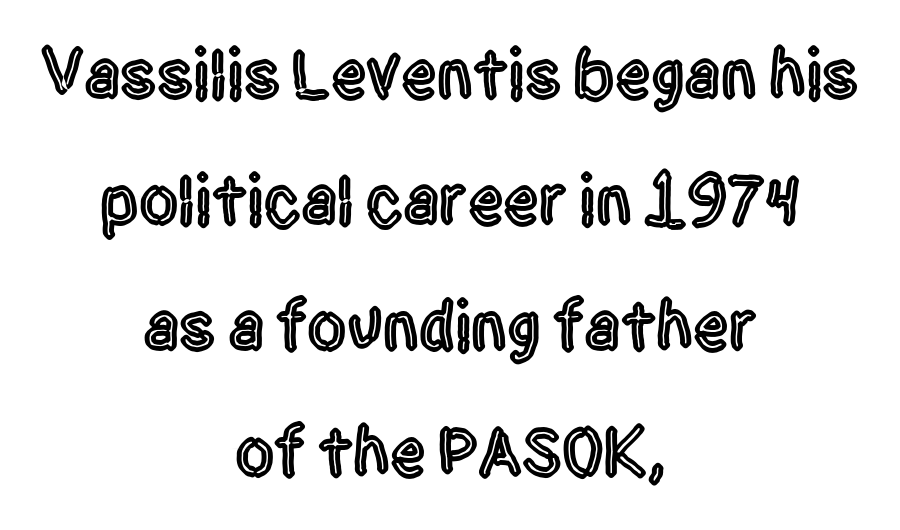
The image shows 70 px condensed sans-serif type, upright; set centered, line spacing 1.8x, normal letter spacing, not underlined; a large x-height.
